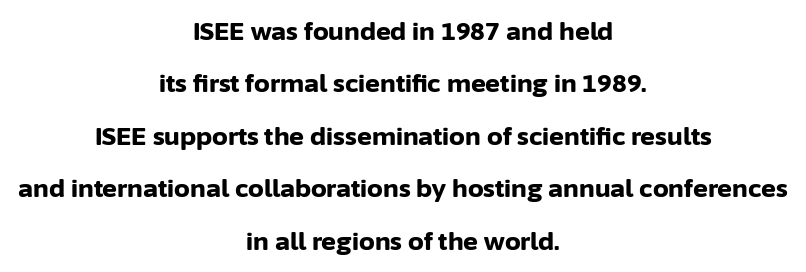
The image shows 25 px bold type, upright; set centered, loose line spacing (2.1x), normal letter spacing, not underlined.
